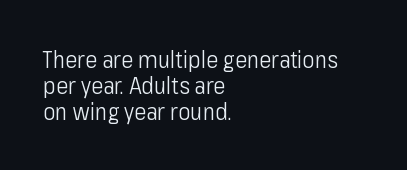
The image shows 23 px text type, upright; set left-aligned, tight line spacing (1.12x), normal letter spacing, not underlined.
